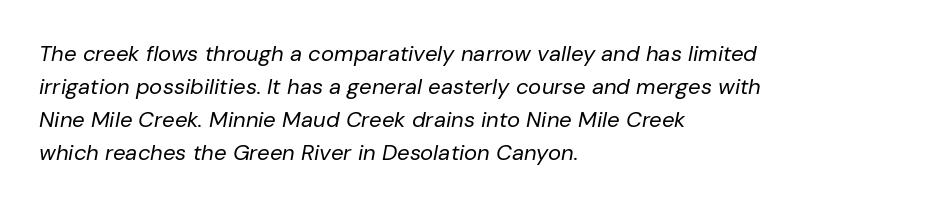
Notice how the stems are inclined rather than vertical — that's the hallmark of italics. Does the leading feel generous? No, just average. Every row of glyphs begins at an identical x-position on the left. Ink coverage per letter is moderate at most. Compared with typical body copy, the letter spacing here is the same.
